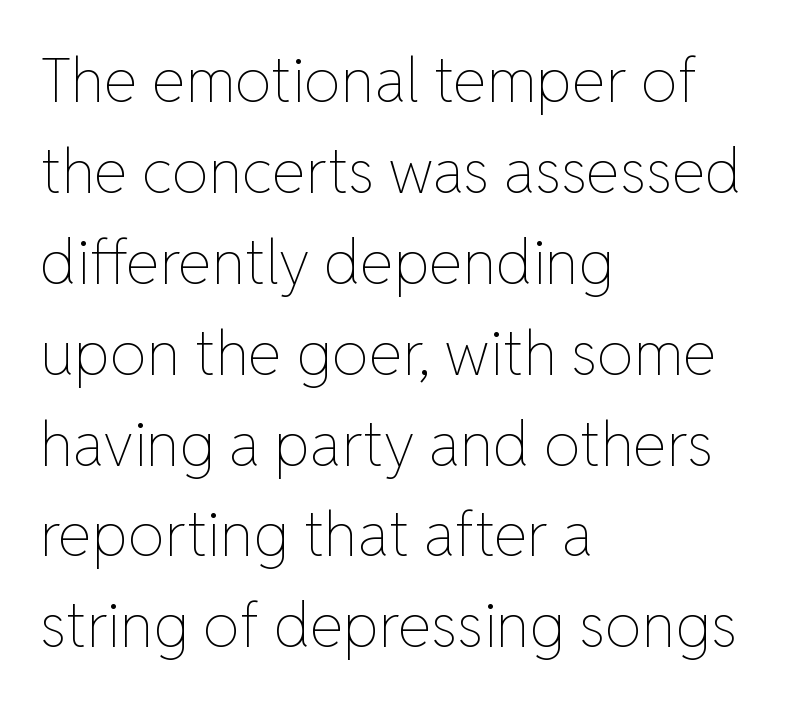
The rendering anchors every line to the left-hand side. Weight: not bold — regular or lighter. Spacing verdict: proportional, widths tailored to each character. Only glyphs here, with clear space below each row. The letters sit at their default tracking, neither squeezed nor spread.
